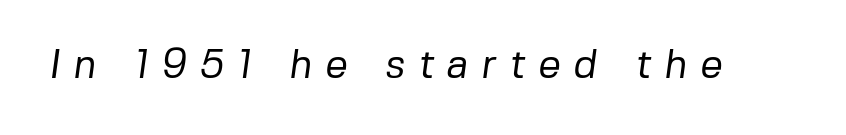
The image shows 40 px regular-weight sans-serif type; set unusually wide letter spacing (+0.32 em), not underlined; low stroke contrast and a medium x-height.
